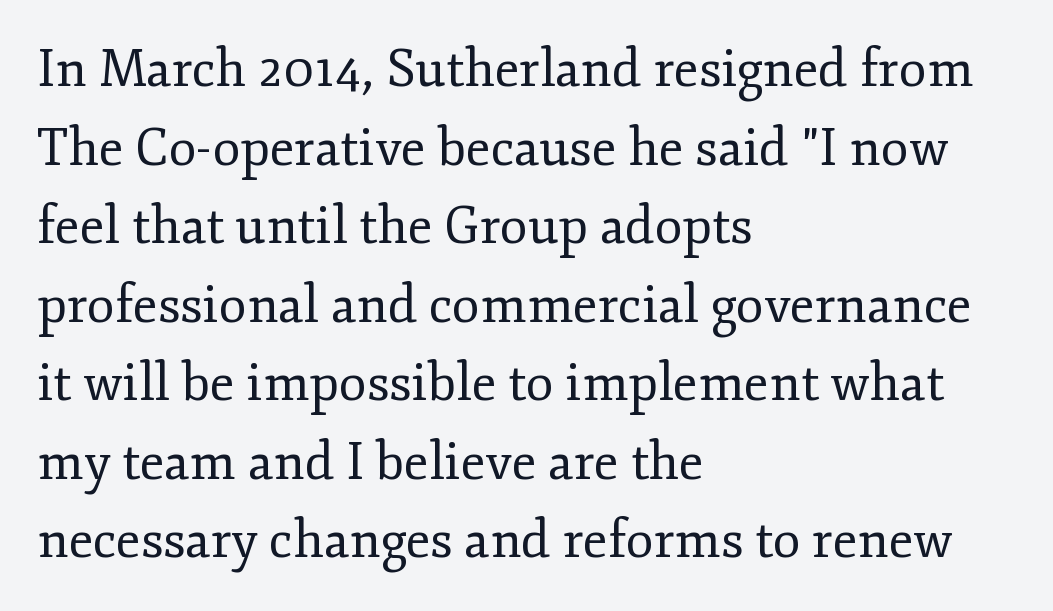
Q: Is the text bold? A: No.
Q: Is the text italic (slanted)? A: No, it is upright.
Q: Is the typeface a serif or a sans-serif typeface? A: Serif.
Q: Is the text underlined? A: No.
Q: How is the paragraph aligned? A: Left-aligned.
Q: Is the spacing between letters normal or unusually wide? A: Normal.
Q: Is the spacing between lines tight, normal or loose? A: Normal.
Q: Width (condensed, normal, or wide)? A: Normal.
Q: Stroke contrast? A: Low.
Q: x-height? A: Small.
Q: Monospaced? A: No.
